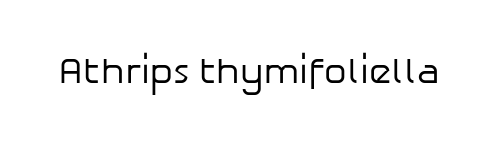
{"serif": "no", "italic": "no", "bold": "no", "weight": "regular", "width": "normal", "stroke_contrast": "low", "x_height": "medium", "monospaced": "no", "underline": "no", "letter_spacing": "normal", "letter_spacing_em": 0.0, "glyph_px": 36}
